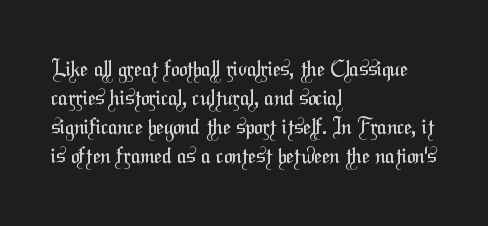
{"bold": "no", "underline": "no", "align": "left", "line_spacing": "normal", "line_spacing_ratio": 1.32, "letter_spacing": "normal", "letter_spacing_em": 0.0, "glyph_px": 22}
